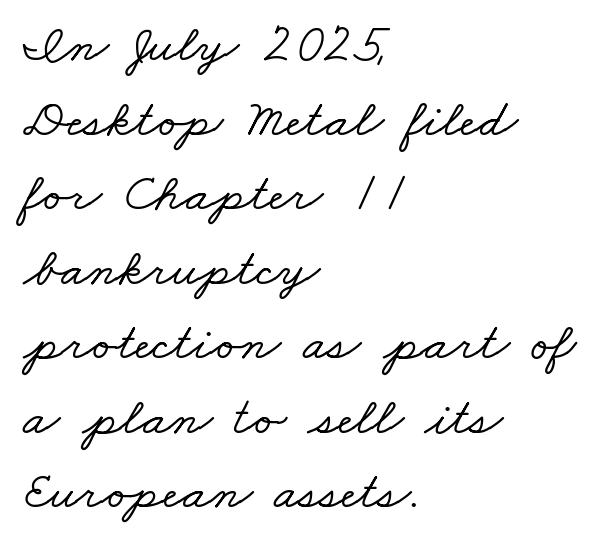
{"serif": "yes", "width": "wide", "stroke_contrast": "low", "x_height": "small", "monospaced": "no", "underline": "no", "align": "left", "line_spacing": "normal", "line_spacing_ratio": 1.38, "letter_spacing": "normal", "letter_spacing_em": 0.0, "glyph_px": 54}
